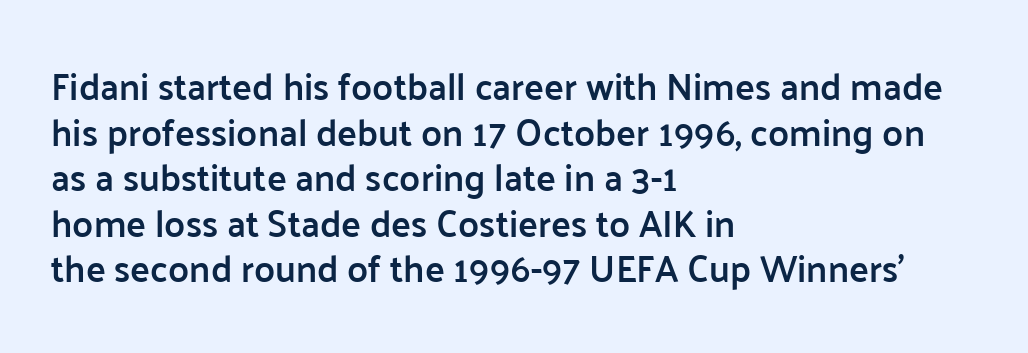
Q: Is the text bold? A: Semi-bold.
Q: Is the text italic (slanted)? A: No, it is upright.
Q: Is the typeface a serif or a sans-serif typeface? A: Sans-serif.
Q: Is the text underlined? A: No.
Q: How is the paragraph aligned? A: Left-aligned.
Q: Is the spacing between letters normal or unusually wide? A: Normal.
Q: Width (condensed, normal, or wide)? A: Normal.
Q: Stroke contrast? A: Low.
Q: x-height? A: Medium.
Q: Monospaced? A: No.
